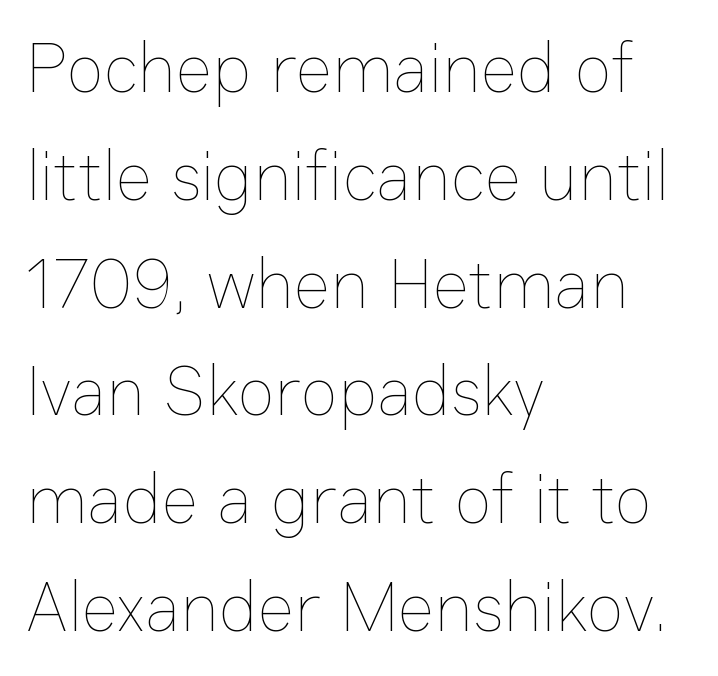
Q: Is the text bold? A: No.
Q: Is the text italic (slanted)? A: No, it is upright.
Q: Is the text underlined? A: No.
Q: How is the paragraph aligned? A: Left-aligned.
Q: Is the spacing between letters normal or unusually wide? A: Normal.
Q: Is the spacing between lines tight, normal or loose? A: Normal.
Q: Width (condensed, normal, or wide)? A: Normal.
Q: Stroke contrast? A: Low.
Q: x-height? A: Medium.
Q: Monospaced? A: No.
